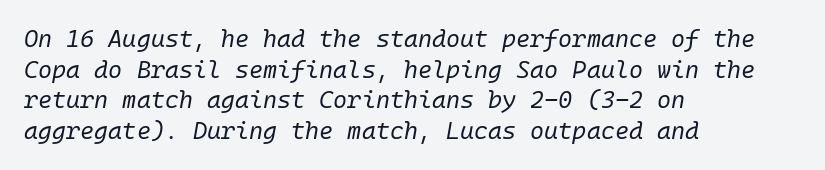
Q: Is the text bold? A: No.
Q: Is the text italic (slanted)? A: Yes, it leans right by about 10 degrees.
Q: Is the text underlined? A: No.
Q: How is the paragraph aligned? A: Left-aligned.
Q: Is the spacing between letters normal or unusually wide? A: Normal.
Q: Is the spacing between lines tight, normal or loose? A: Normal.
